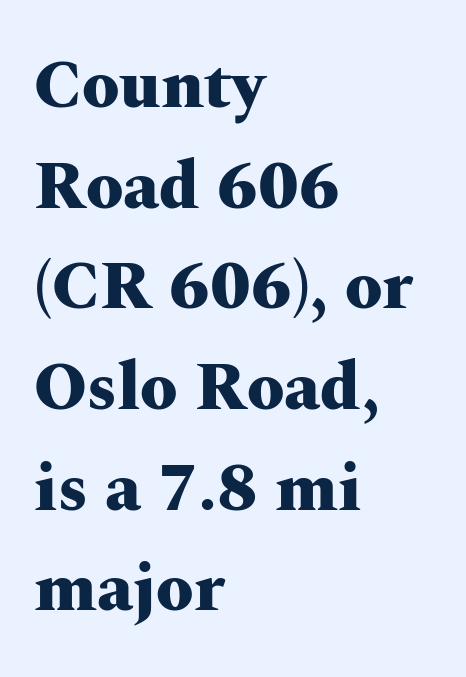
The image shows 68 px heavy, wide serif type, upright; set left-aligned, normal line spacing (1.48x), normal letter spacing, not underlined; medium stroke contrast and a medium x-height.
